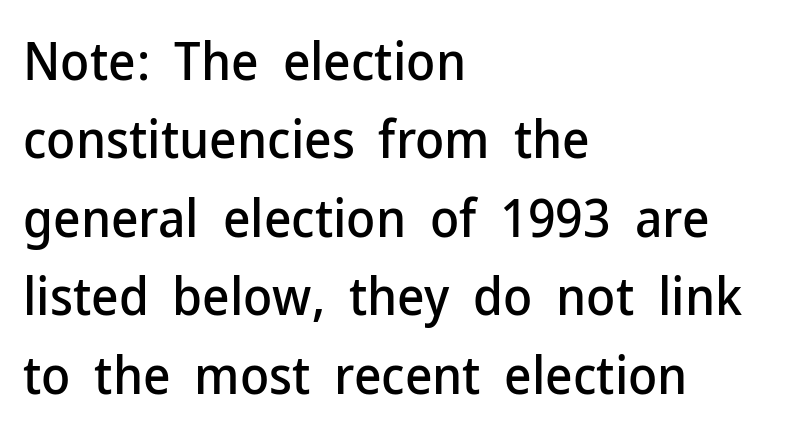
Q: Is the text italic (slanted)? A: No, it is upright.
Q: Is the typeface a serif or a sans-serif typeface? A: Sans-serif.
Q: Is the text underlined? A: No.
Q: How is the paragraph aligned? A: Left-aligned.
Q: Is the spacing between letters normal or unusually wide? A: Normal.
Q: Is the spacing between lines tight, normal or loose? A: Normal.
Q: Width (condensed, normal, or wide)? A: Normal.
Q: Stroke contrast? A: Low.
Q: x-height? A: Medium.
Q: Monospaced? A: No.
